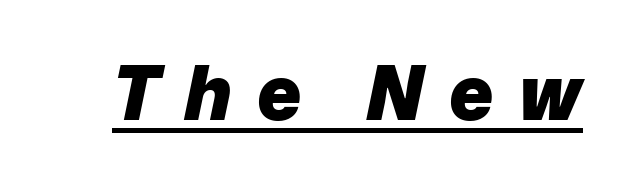
{"italic": "yes", "lean": "right", "slant_degrees": 12, "bold": "yes", "weight": "heavy", "width": "normal", "stroke_contrast": "low", "x_height": "medium", "monospaced": "no", "underline": "yes", "letter_spacing": "wide", "letter_spacing_em": 0.33, "glyph_px": 75}
